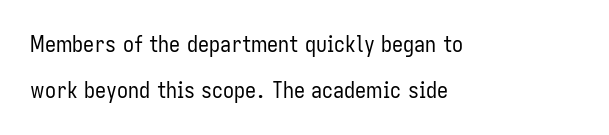
The image shows 22 px text type, upright; set left-aligned, loose line spacing (2.08x), normal letter spacing, not underlined.
